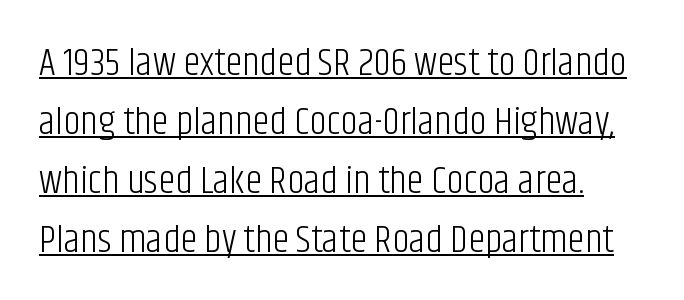
The image shows 39 px light, condensed sans-serif type, upright; set left-aligned, normal line spacing (1.51x), normal letter spacing, underlined; low stroke contrast and a large x-height.
